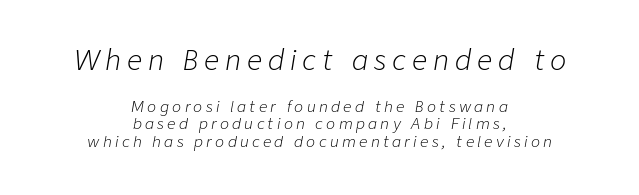
Q: Is the text bold? A: No.
Q: Is the text italic (slanted)? A: Yes, it leans right by about 9 degrees.
Q: Is the text underlined? A: No.
Q: How is the paragraph aligned? A: Centered.
Q: Is the spacing between letters normal or unusually wide? A: Unusually wide.
Q: Which block of text is set in a larger size, the first (top) or the second (bottom)? A: The first (top) one.
